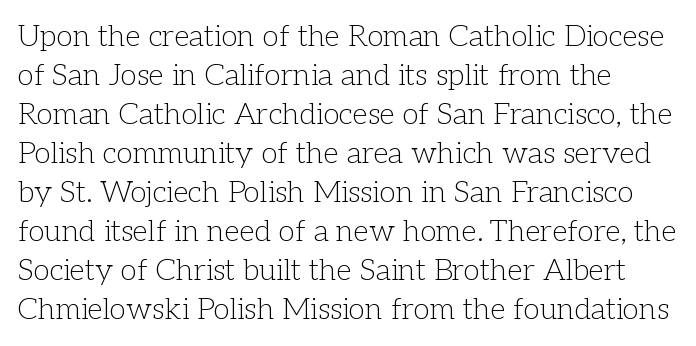
The image shows 30 px light serif type, upright; set normal line spacing (1.3x), normal letter spacing, not underlined; low stroke contrast and a medium x-height.
